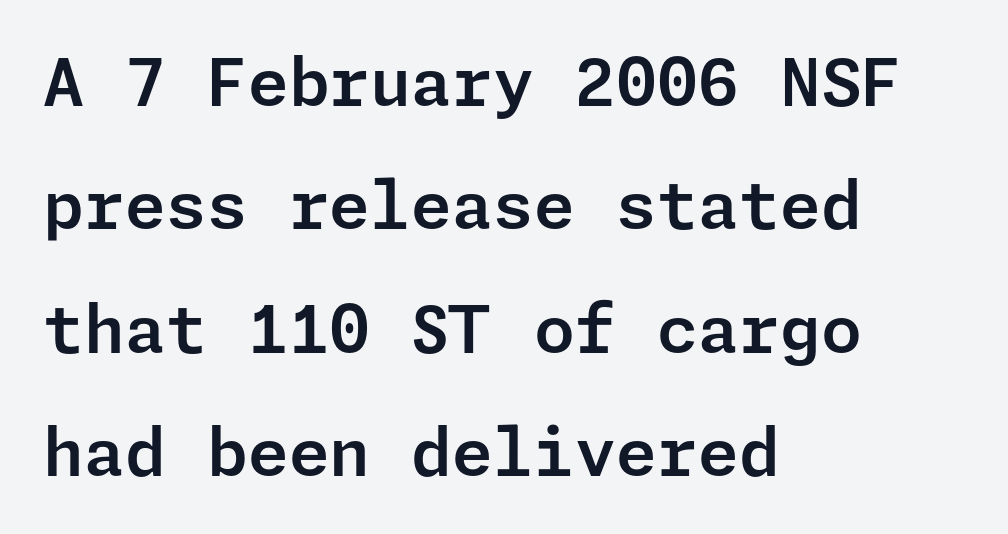
The image shows 66 px sans-serif type, upright; set left-aligned, line spacing 1.87x, normal letter spacing, not underlined; low stroke contrast and a medium x-height.
